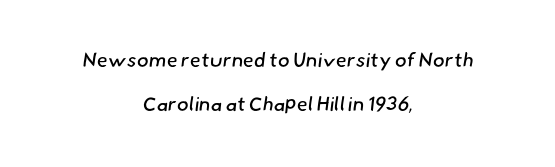
Q: Is the text bold? A: No.
Q: Is the text underlined? A: No.
Q: How is the paragraph aligned? A: Centered.
Q: Is the spacing between letters normal or unusually wide? A: Normal.
Q: Is the spacing between lines tight, normal or loose? A: Loose.
